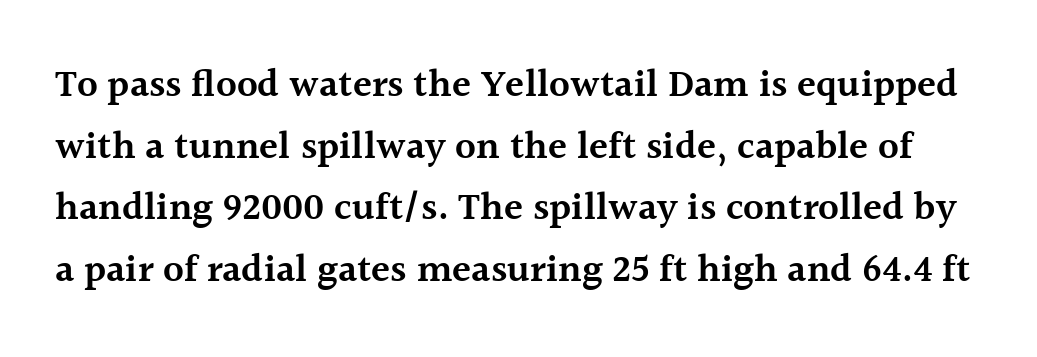
{"serif": "yes", "italic": "no", "bold": "semi", "weight": "semibold", "width": "normal", "x_height": "medium", "monospaced": "no", "underline": "no", "line_spacing": "normal", "line_spacing_ratio": 1.58, "letter_spacing": "normal", "letter_spacing_em": 0.0, "glyph_px": 39}
